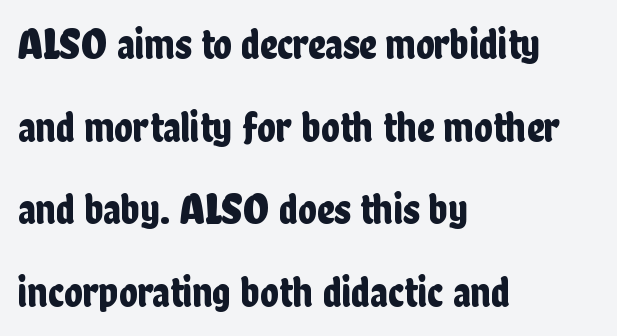
The image shows 43 px condensed sans-serif type, upright; set left-aligned, loose line spacing (1.92x), normal letter spacing, not underlined; low stroke contrast and a medium x-height.
